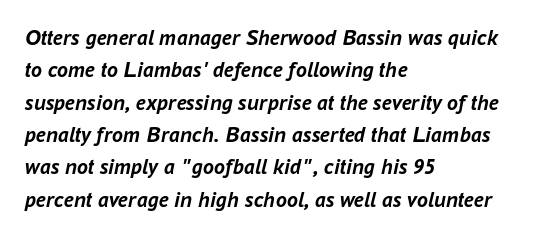
The image shows 22 px bold type, italic (leaning right); set left-aligned, normal line spacing (1.47x), normal letter spacing, not underlined.
